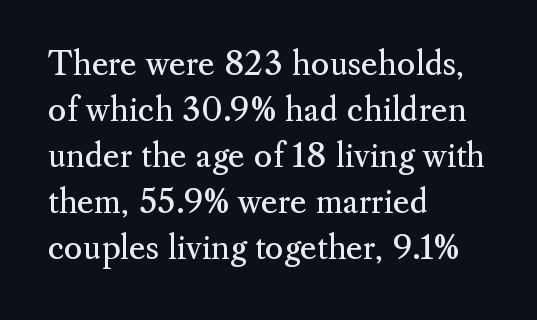
Do the characters align in a grid? No, the font is proportional. Unlike a clean sans, this face finishes its strokes with serifs. If you drew a line through each stem, it would be perfectly vertical. The words here are not underlined. The letterforms sit shoulder to shoulder at normal distance. Which margin do the lines hug? The left one — the right edge is uneven.
